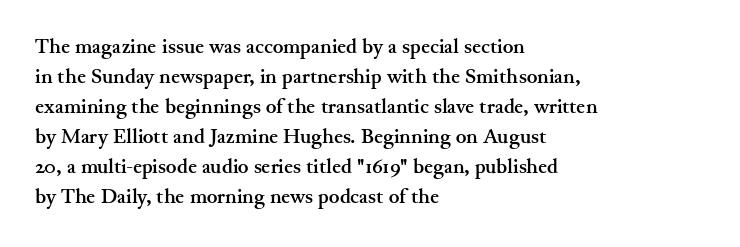
{"italic": "no", "bold": "yes", "underline": "no", "align": "left", "line_spacing": "normal", "line_spacing_ratio": 1.5, "letter_spacing": "normal", "letter_spacing_em": 0.0, "glyph_px": 20}
